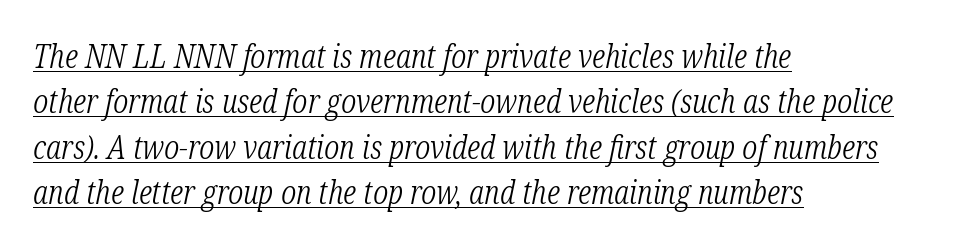
Each line of the rendering has a horizontal stroke beneath the glyphs. Evenly set lines give the paragraph a standard silhouette. Classification — serif. You could not count columns in this text — the font is proportionally spaced.
